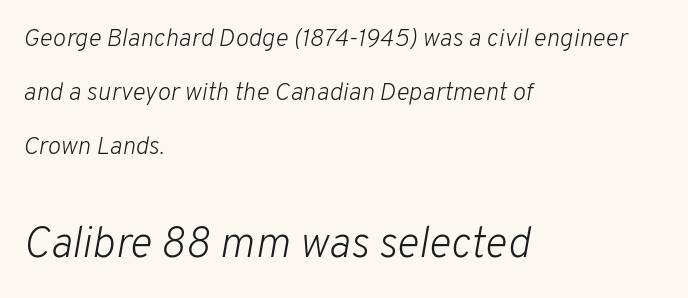
{"italic": "yes", "lean": "right", "slant_degrees": 10, "bold": "no", "weight": "light", "width": "normal", "stroke_contrast": "low", "x_height": "medium", "monospaced": "no", "underline": "no", "align": "left", "line_spacing": "loose", "line_spacing_ratio": 2.16, "letter_spacing": "normal", "letter_spacing_em": 0.0, "larger_block": "second", "size_ratio": 1.72, "glyph_px": 43}
